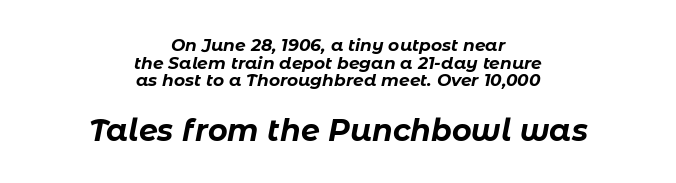
Q: Is the text bold? A: Yes.
Q: Is the text italic (slanted)? A: Yes, it leans right by about 11 degrees.
Q: Is the text underlined? A: No.
Q: How is the paragraph aligned? A: Centered.
Q: Is the spacing between letters normal or unusually wide? A: Normal.
Q: Is the spacing between lines tight, normal or loose? A: Tight.
Q: Which block of text is set in a larger size, the first (top) or the second (bottom)? A: The second (bottom) one.
Q: Width (condensed, normal, or wide)? A: Normal.
Q: Stroke contrast? A: Low.
Q: x-height? A: Medium.
Q: Monospaced? A: No.
